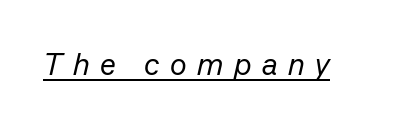
Q: Is the text bold? A: No.
Q: Is the text italic (slanted)? A: Yes, it leans right by about 13 degrees.
Q: Is the text underlined? A: Yes.
Q: Is the spacing between letters normal or unusually wide? A: Unusually wide.
Q: Width (condensed, normal, or wide)? A: Normal.
Q: Stroke contrast? A: Low.
Q: x-height? A: Medium.
Q: Monospaced? A: No.
